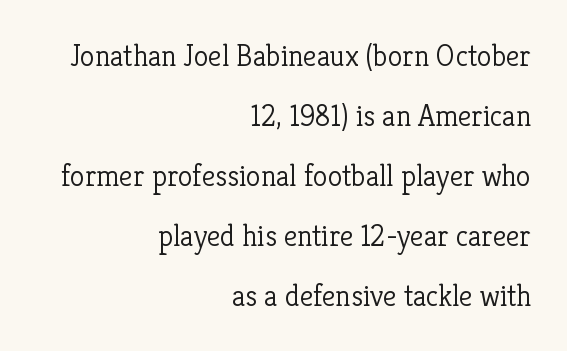
The image shows 30 px light serif type, upright; set right-aligned, loose line spacing (2.0x), normal letter spacing, not underlined; low stroke contrast and a medium x-height.
